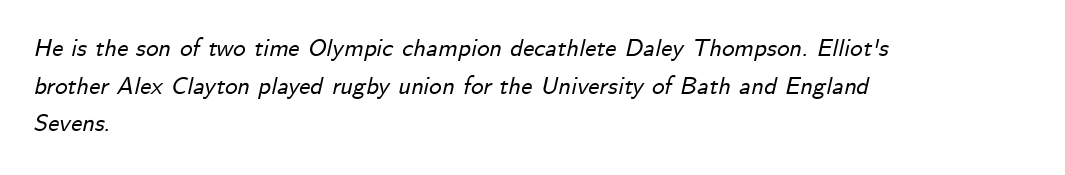
The axis of the letterforms is tilted away from vertical. The space between consecutive lines is moderate. No word sits above an underline. Horizontally, the lines are justified to the leading edge only. Here the glyphs are tracked normally, forming tight word shapes.
